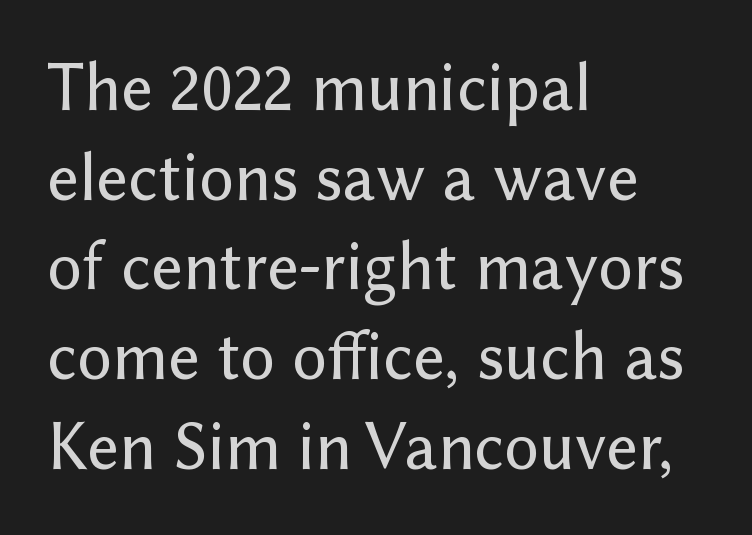
{"serif": "no", "italic": "no", "width": "normal", "stroke_contrast": "low", "x_height": "medium", "monospaced": "no", "underline": "no", "align": "left", "line_spacing": "normal", "line_spacing_ratio": 1.3, "letter_spacing": "normal", "letter_spacing_em": 0.0, "glyph_px": 69}
